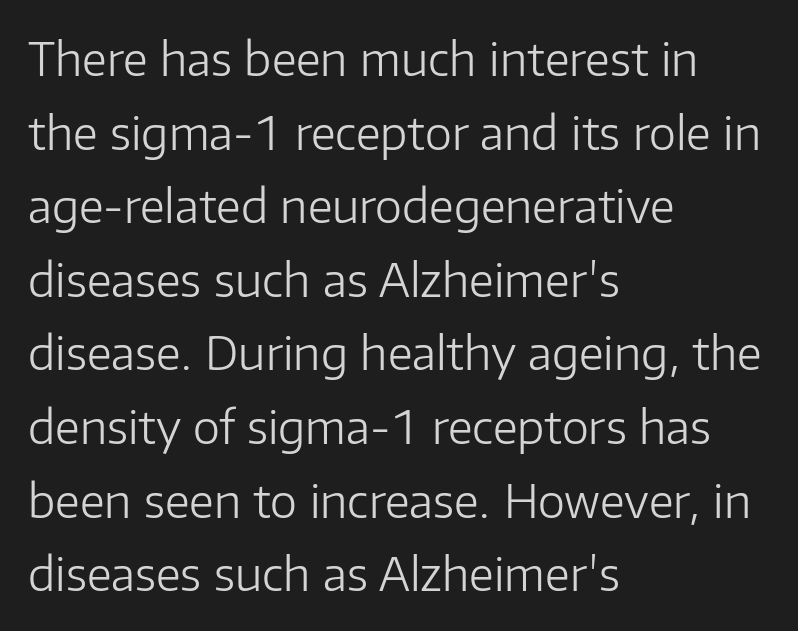
Q: Is the text bold? A: No.
Q: Is the text italic (slanted)? A: No, it is upright.
Q: Is the typeface a serif or a sans-serif typeface? A: Sans-serif.
Q: Is the text underlined? A: No.
Q: How is the paragraph aligned? A: Left-aligned.
Q: Is the spacing between letters normal or unusually wide? A: Normal.
Q: Is the spacing between lines tight, normal or loose? A: Normal.
Q: Width (condensed, normal, or wide)? A: Normal.
Q: Stroke contrast? A: Low.
Q: x-height? A: Medium.
Q: Monospaced? A: No.
